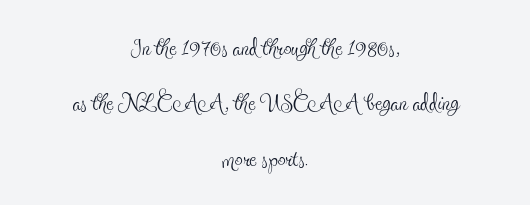
The image shows 32 px thin, condensed serif type; set centered, line spacing 1.73x, normal letter spacing, not underlined; a small x-height.
